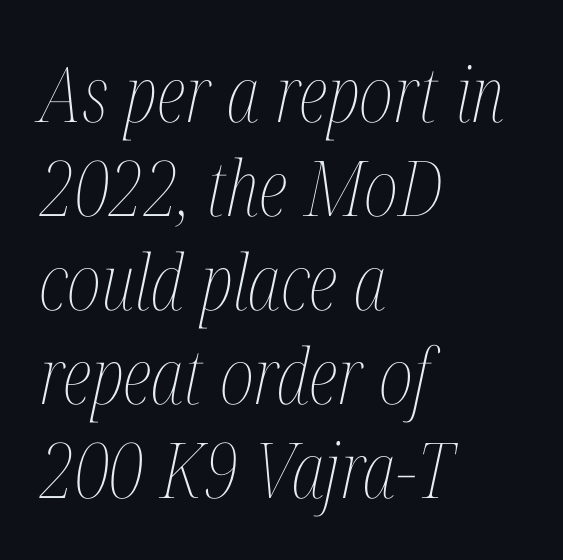
Q: Is the text bold? A: No.
Q: Is the text italic (slanted)? A: Yes, it leans right by about 12 degrees.
Q: Is the text underlined? A: No.
Q: How is the paragraph aligned? A: Left-aligned.
Q: Is the spacing between letters normal or unusually wide? A: Normal.
Q: Width (condensed, normal, or wide)? A: Condensed.
Q: Stroke contrast? A: Medium.
Q: x-height? A: Medium.
Q: Monospaced? A: No.
